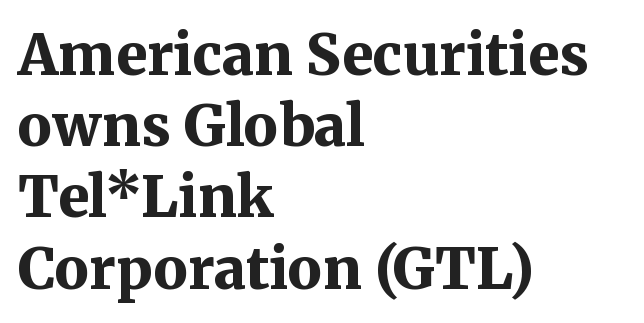
Q: Is the text bold? A: Yes.
Q: Is the text italic (slanted)? A: No, it is upright.
Q: Is the typeface a serif or a sans-serif typeface? A: Serif.
Q: Is the text underlined? A: No.
Q: How is the paragraph aligned? A: Left-aligned.
Q: Is the spacing between letters normal or unusually wide? A: Normal.
Q: Is the spacing between lines tight, normal or loose? A: Normal.
Q: Width (condensed, normal, or wide)? A: Normal.
Q: Stroke contrast? A: Medium.
Q: x-height? A: Medium.
Q: Monospaced? A: No.
